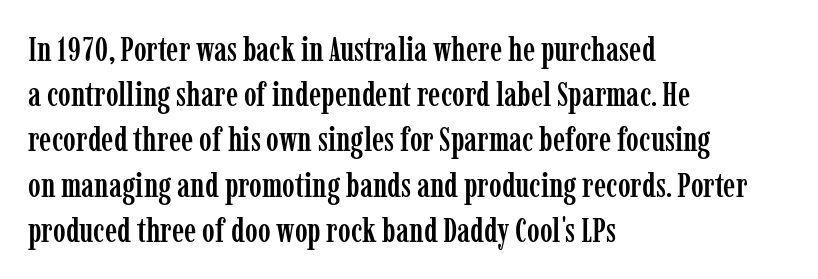
The passage shown stacks its lines at a standard gap. Words float on clear page, feet unadorned. Does the lettering tilt? It doesn't — this is upright. This sample has the flowing, uneven cadence of proportional lettering. Inter-character spacing is left at the font's built-in metrics.
